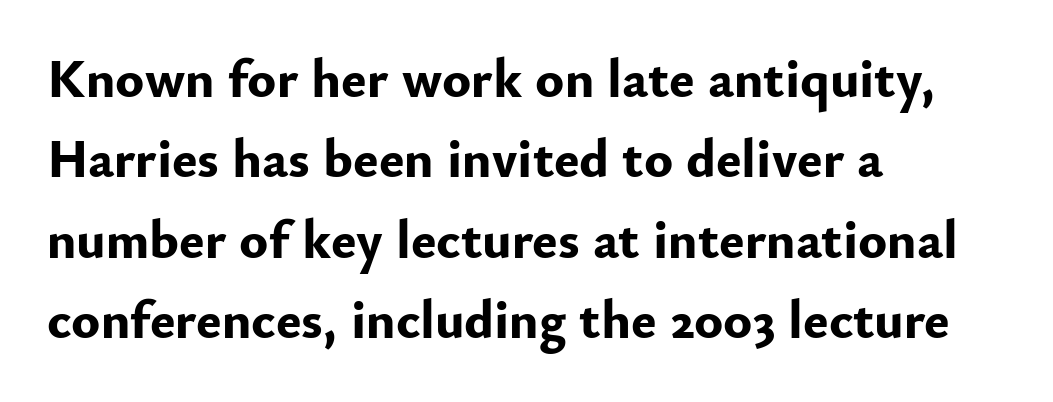
Q: Is the text bold? A: Yes.
Q: Is the text italic (slanted)? A: No, it is upright.
Q: Is the typeface a serif or a sans-serif typeface? A: Sans-serif.
Q: Is the text underlined? A: No.
Q: How is the paragraph aligned? A: Left-aligned.
Q: Is the spacing between letters normal or unusually wide? A: Normal.
Q: Is the spacing between lines tight, normal or loose? A: Normal.
Q: Width (condensed, normal, or wide)? A: Normal.
Q: Stroke contrast? A: Low.
Q: x-height? A: Small.
Q: Monospaced? A: No.
